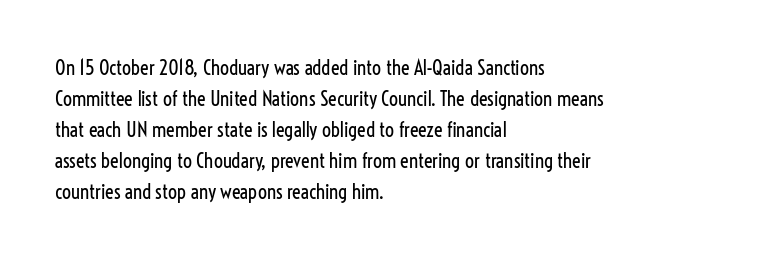
Q: Is the text bold? A: No.
Q: Is the text italic (slanted)? A: No, it is upright.
Q: Is the text underlined? A: No.
Q: How is the paragraph aligned? A: Left-aligned.
Q: Is the spacing between letters normal or unusually wide? A: Normal.
Q: Is the spacing between lines tight, normal or loose? A: Normal.
